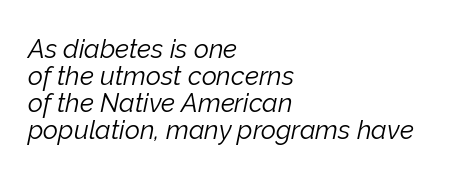
These lines are set flush left with a ragged right edge. Would a proofreader flag this as italicized? Yes. Any mark beneath the type? The region is blank. Compared with typical body copy, the letter spacing here is the same.
